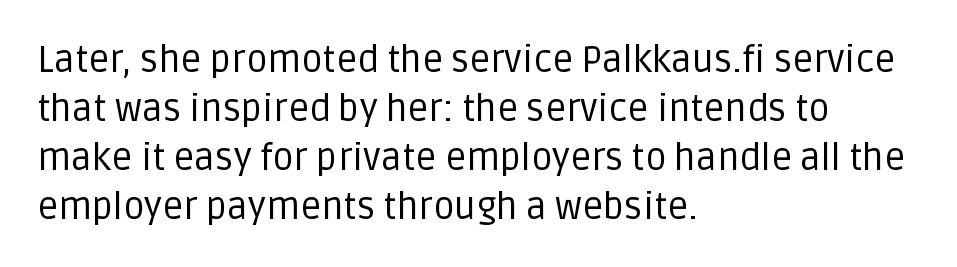
Spacing between characters is what you'd get straight out of the box. A typesetter would label this face a sans. Whoever set this chose a conventional vertical rhythm. The rag falls on the right side of this text block. The rendering uses natural spacing where letterforms have individual widths.
